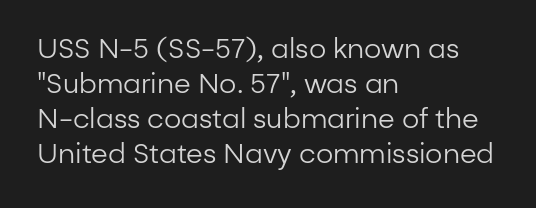
{"italic": "no", "bold": "no", "underline": "no", "align": "left", "line_spacing": "normal", "line_spacing_ratio": 1.3, "letter_spacing": "normal", "letter_spacing_em": 0.0, "glyph_px": 27}
